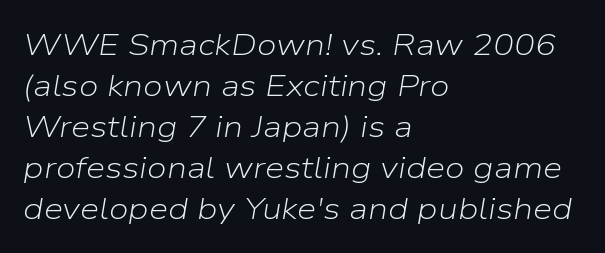
Q: Is the text bold? A: No.
Q: Is the text italic (slanted)? A: Yes, it leans right by about 9 degrees.
Q: Is the text underlined? A: No.
Q: How is the paragraph aligned? A: Left-aligned.
Q: Is the spacing between letters normal or unusually wide? A: Normal.
Q: Is the spacing between lines tight, normal or loose? A: Normal.
Q: Width (condensed, normal, or wide)? A: Normal.
Q: Stroke contrast? A: Low.
Q: x-height? A: Medium.
Q: Monospaced? A: No.
